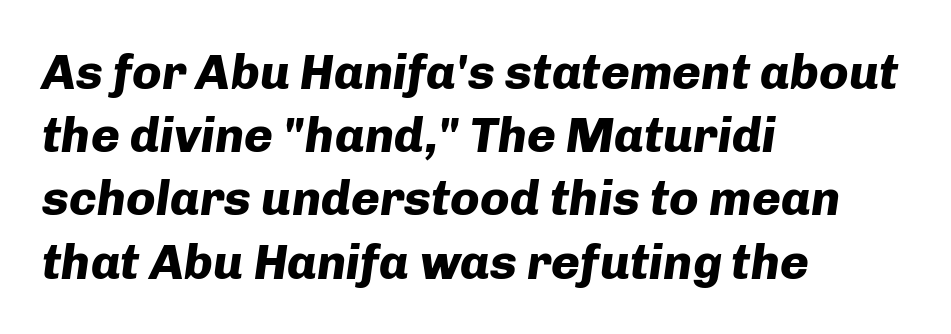
{"italic": "yes", "lean": "right", "slant_degrees": 8, "bold": "yes", "weight": "heavy", "width": "normal", "stroke_contrast": "low", "x_height": "medium", "monospaced": "no", "underline": "no", "align": "left", "line_spacing": "normal", "line_spacing_ratio": 1.29, "letter_spacing": "normal", "letter_spacing_em": 0.0, "glyph_px": 49}
